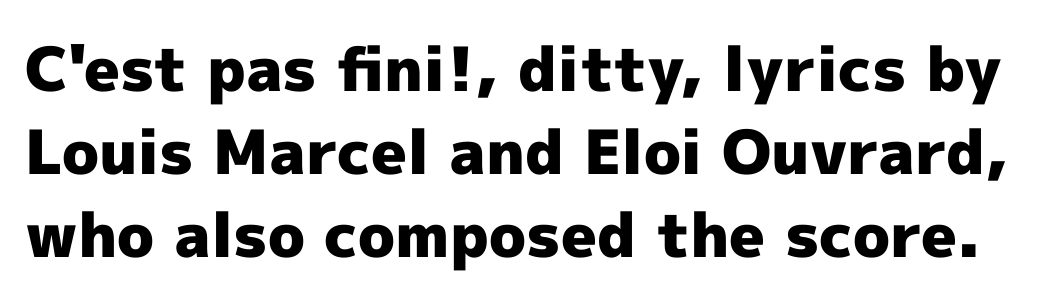
You could not count columns in this text — the font is proportionally spaced. Strong, thick strokes mark this as bold type. Quick note: interline space is typical. Glyph-to-glyph distance matches everyday printed text. Quick note: underline off. Unlike a traditional serif, this face leaves its strokes unadorned.
